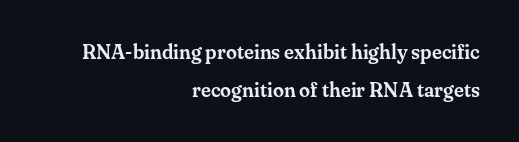
Q: Is the text italic (slanted)? A: No, it is upright.
Q: Is the text underlined? A: No.
Q: How is the paragraph aligned? A: Right-aligned.
Q: Is the spacing between letters normal or unusually wide? A: Normal.
Q: Is the spacing between lines tight, normal or loose? A: Loose.
